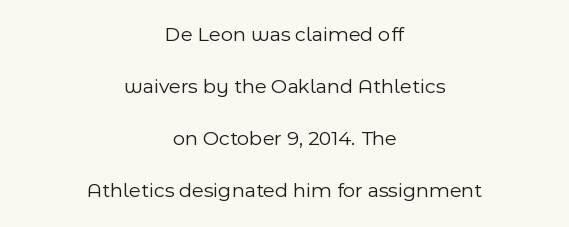
The image shows 21 px text type, upright; set centered, loose line spacing (2.48x), normal letter spacing, not underlined.
